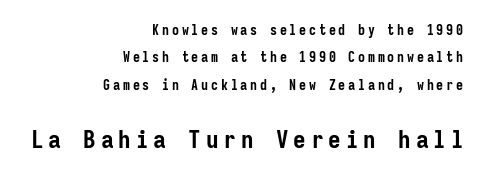
Q: Is the text bold? A: Yes.
Q: Is the text italic (slanted)? A: No, it is upright.
Q: Is the text underlined? A: No.
Q: How is the paragraph aligned? A: Right-aligned.
Q: Is the spacing between letters normal or unusually wide? A: Unusually wide.
Q: Is the spacing between lines tight, normal or loose? A: Loose.
Q: Which block of text is set in a larger size, the first (top) or the second (bottom)? A: The second (bottom) one.
